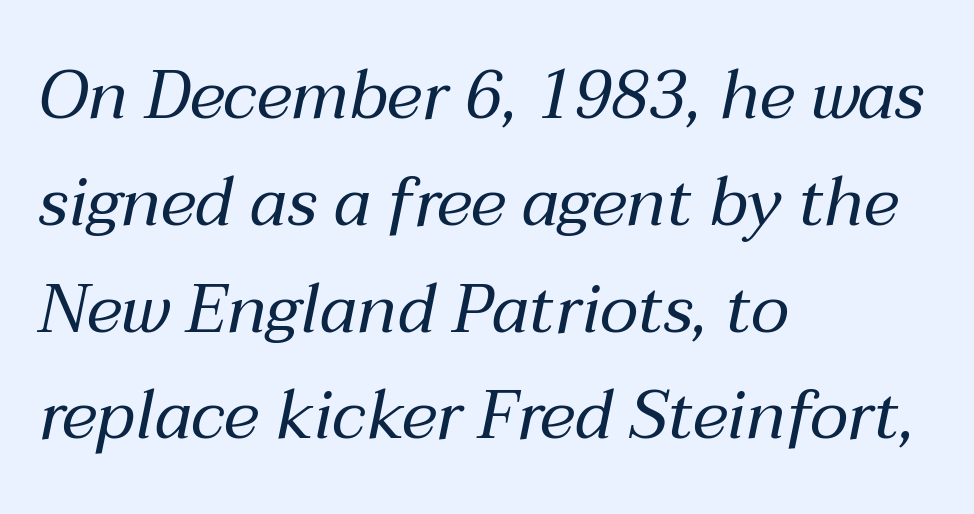
These lines sit exactly where default settings would place them. Underline: absent. Caption: multi-line text, flush left, ragged right. Style check: oblique. Is the stroke heavy? The answer is a plain regular-or-lighter.
